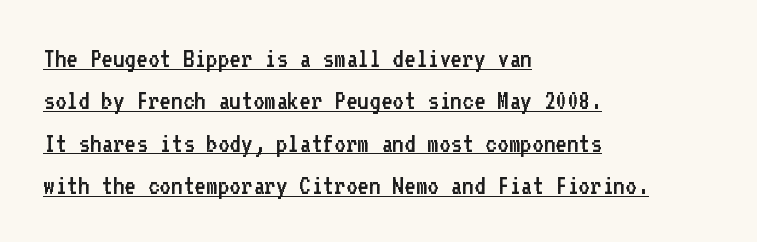
The line texture is even and compact thanks to regular tracking. The typeface has the unassuming heft of standard copy or less. Each line starts at the same left margin while the right side varies. Do the letters lean? They stand straight. Every character here occupies the same horizontal width, giving the sample a typewriter-like rhythm.
